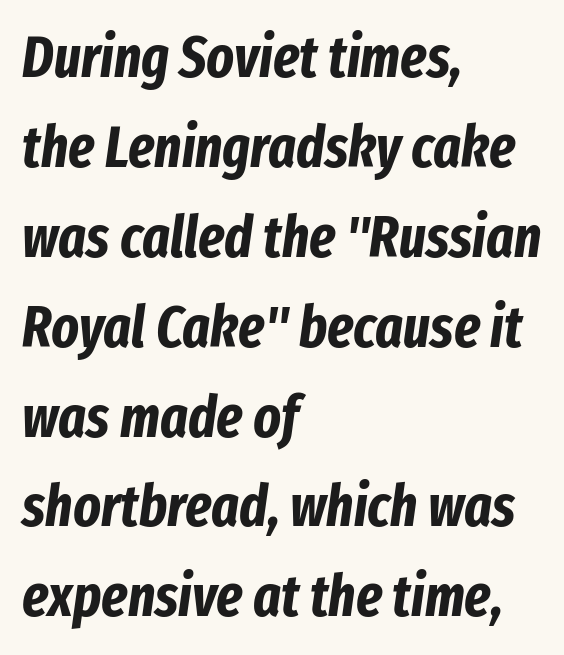
The image shows 58 px bold, condensed type, italic (leaning right); set left-aligned, normal line spacing (1.55x), normal letter spacing, not underlined; low stroke contrast and a medium x-height.
